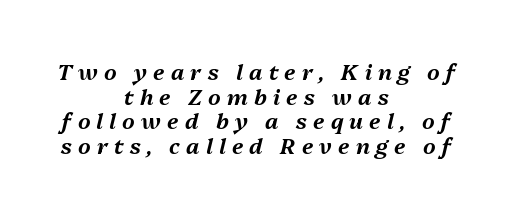
Q: Is the text italic (slanted)? A: Yes, it leans right by about 13 degrees.
Q: Is the text underlined? A: No.
Q: How is the paragraph aligned? A: Centered.
Q: Is the spacing between letters normal or unusually wide? A: Unusually wide.
Q: Is the spacing between lines tight, normal or loose? A: Tight.
